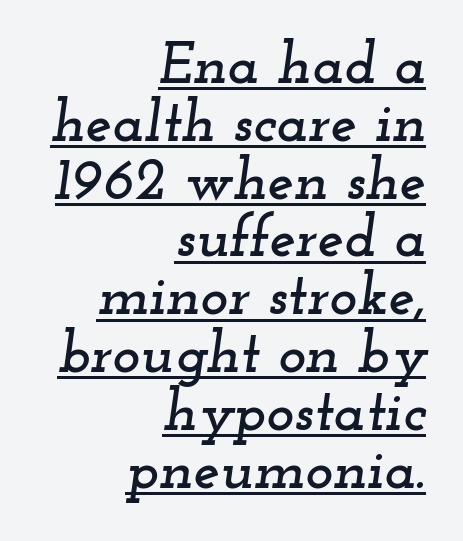
{"serif": "yes", "italic": "yes", "lean": "right", "slant_degrees": 12, "width": "wide", "stroke_contrast": "low", "x_height": "small", "monospaced": "no", "underline": "yes", "align": "right", "line_spacing": "tight", "line_spacing_ratio": 0.98, "letter_spacing": "normal", "letter_spacing_em": 0.0, "glyph_px": 59}
